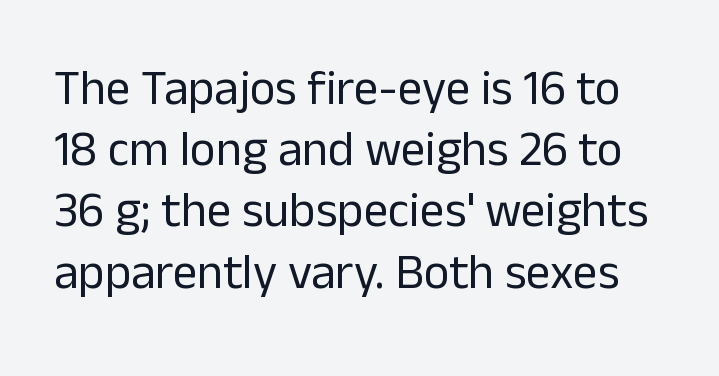
The image shows 49 px regular-weight sans-serif type, upright; set normal line spacing (1.25x), normal letter spacing, not underlined; low stroke contrast and a medium x-height.
